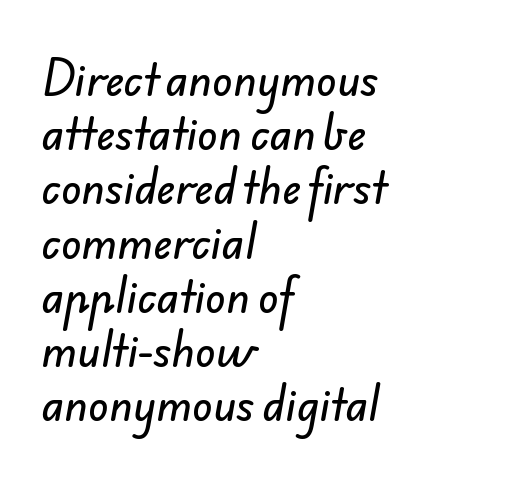
Proportional: the letters do not fall into vertical columns. Compared with a centered layout, this one pins lines to the left instead. Letters rest on an invisible, unmarked baseline. Each word holds together tightly as a unit, with standard inter-letter gaps. The letters carry no serifs — their stems end cleanly without finishing strokes.
